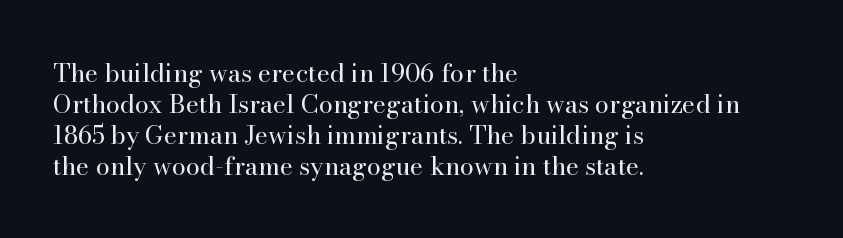
{"italic": "no", "bold": "no", "underline": "no", "align": "left", "line_spacing_ratio": 1.24, "letter_spacing": "normal", "letter_spacing_em": 0.0, "glyph_px": 25}
